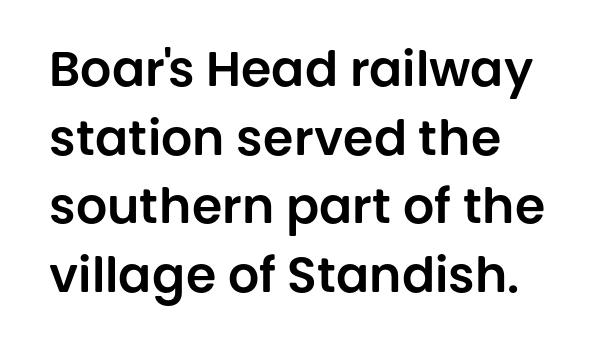
{"serif": "no", "italic": "no", "width": "normal", "stroke_contrast": "low", "x_height": "large", "monospaced": "no", "underline": "no", "align": "left", "line_spacing": "normal", "line_spacing_ratio": 1.4, "letter_spacing": "normal", "letter_spacing_em": 0.0, "glyph_px": 49}
